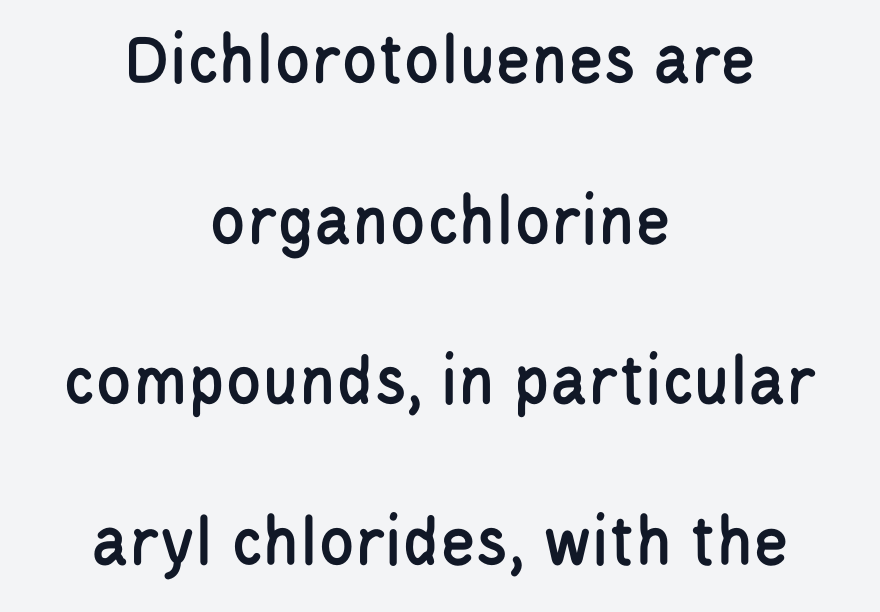
Q: Is the text italic (slanted)? A: No, it is upright.
Q: Is the typeface a serif or a sans-serif typeface? A: Sans-serif.
Q: Is the text underlined? A: No.
Q: How is the paragraph aligned? A: Centered.
Q: Is the spacing between letters normal or unusually wide? A: Normal.
Q: Is the spacing between lines tight, normal or loose? A: Loose.
Q: Width (condensed, normal, or wide)? A: Condensed.
Q: Stroke contrast? A: Low.
Q: x-height? A: Large.
Q: Monospaced? A: No.
